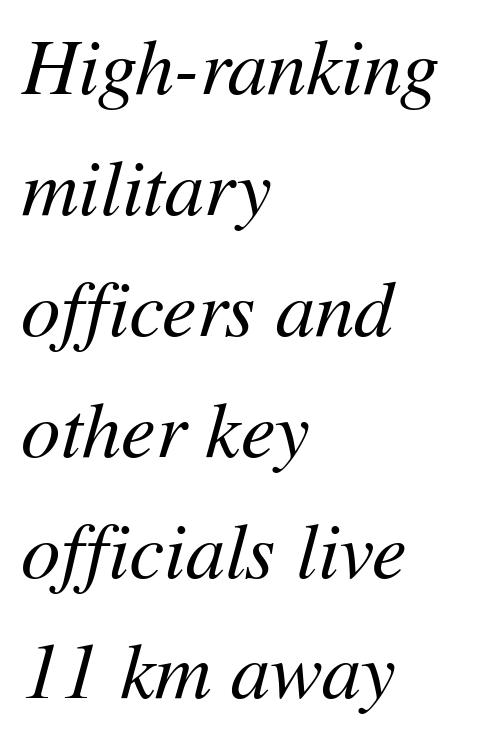
Q: Is the text bold? A: No.
Q: Is the text italic (slanted)? A: Yes, it leans right by about 11 degrees.
Q: Is the text underlined? A: No.
Q: How is the paragraph aligned? A: Left-aligned.
Q: Is the spacing between letters normal or unusually wide? A: Normal.
Q: Is the spacing between lines tight, normal or loose? A: Normal.
Q: Width (condensed, normal, or wide)? A: Normal.
Q: Stroke contrast? A: Medium.
Q: x-height? A: Medium.
Q: Monospaced? A: No.
